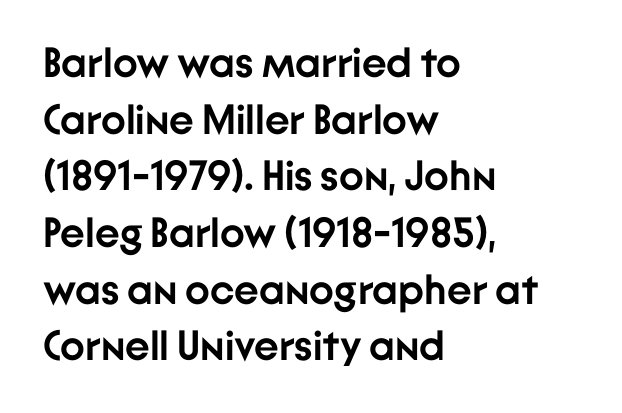
Q: Is the text bold? A: Yes.
Q: Is the text italic (slanted)? A: No, it is upright.
Q: Is the typeface a serif or a sans-serif typeface? A: Sans-serif.
Q: Is the text underlined? A: No.
Q: How is the paragraph aligned? A: Left-aligned.
Q: Is the spacing between letters normal or unusually wide? A: Normal.
Q: Is the spacing between lines tight, normal or loose? A: Normal.
Q: Width (condensed, normal, or wide)? A: Normal.
Q: Stroke contrast? A: Low.
Q: x-height? A: Medium.
Q: Monospaced? A: No.
